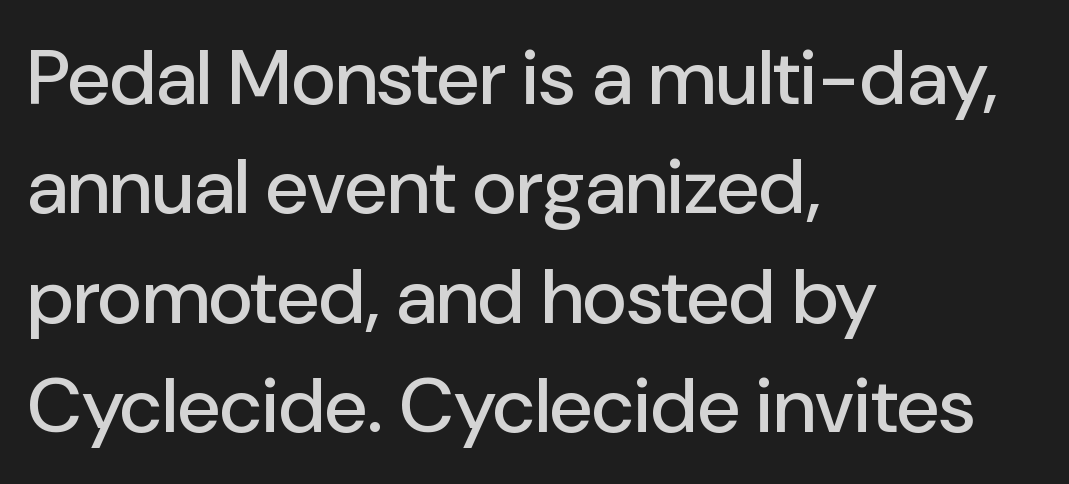
{"serif": "no", "italic": "no", "width": "normal", "stroke_contrast": "low", "x_height": "medium", "monospaced": "no", "underline": "no", "align": "left", "line_spacing": "normal", "line_spacing_ratio": 1.42, "letter_spacing": "normal", "letter_spacing_em": 0.0, "glyph_px": 77}
